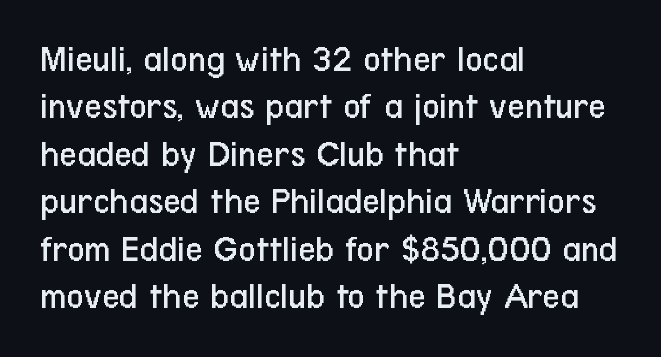
{"serif": "no", "italic": "no", "bold": "no", "weight": "regular", "width": "condensed", "stroke_contrast": "low", "x_height": "medium", "monospaced": "no", "underline": "no", "align": "left", "line_spacing": "normal", "line_spacing_ratio": 1.25, "letter_spacing": "normal", "letter_spacing_em": 0.0, "glyph_px": 38}
